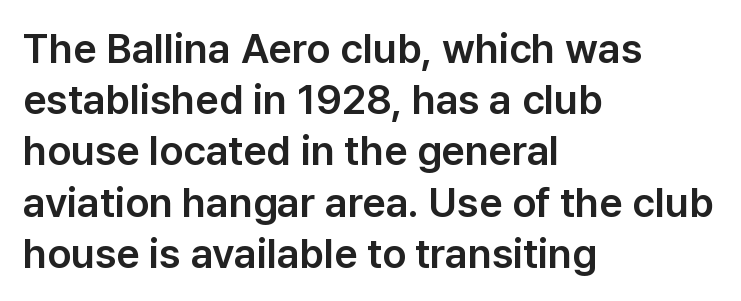
Q: Is the text italic (slanted)? A: No, it is upright.
Q: Is the typeface a serif or a sans-serif typeface? A: Sans-serif.
Q: Is the text underlined? A: No.
Q: How is the paragraph aligned? A: Left-aligned.
Q: Is the spacing between letters normal or unusually wide? A: Normal.
Q: Is the spacing between lines tight, normal or loose? A: Normal.
Q: Width (condensed, normal, or wide)? A: Normal.
Q: Stroke contrast? A: Low.
Q: x-height? A: Medium.
Q: Monospaced? A: No.
